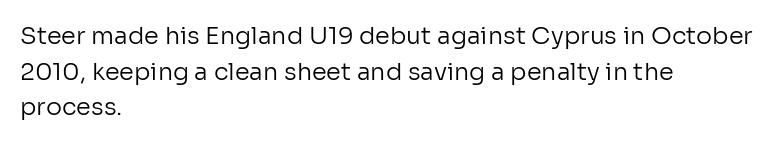
Q: Is the text bold? A: No.
Q: Is the text italic (slanted)? A: No, it is upright.
Q: Is the text underlined? A: No.
Q: How is the paragraph aligned? A: Left-aligned.
Q: Is the spacing between letters normal or unusually wide? A: Normal.
Q: Is the spacing between lines tight, normal or loose? A: Normal.
